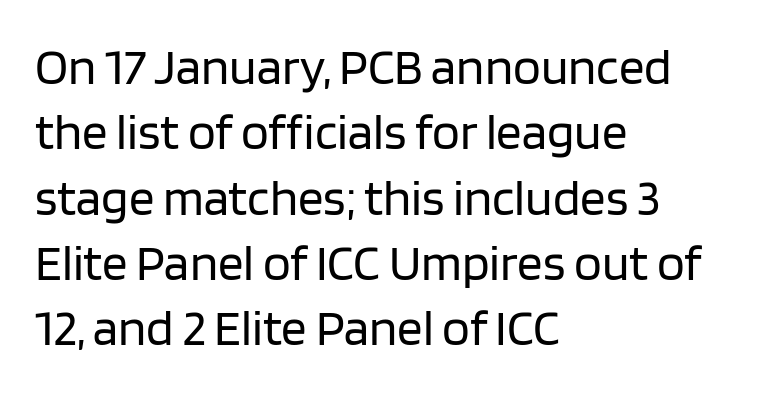
{"serif": "no", "italic": "no", "bold": "no", "weight": "regular", "width": "normal", "stroke_contrast": "low", "x_height": "large", "monospaced": "no", "underline": "no", "align": "left", "line_spacing": "normal", "line_spacing_ratio": 1.28, "letter_spacing": "normal", "letter_spacing_em": 0.0, "glyph_px": 51}
